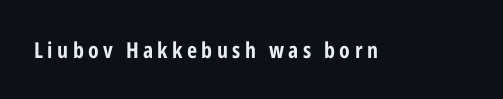
The image shows 22 px text type, upright; set unusually wide letter spacing (+0.2 em), not underlined.
